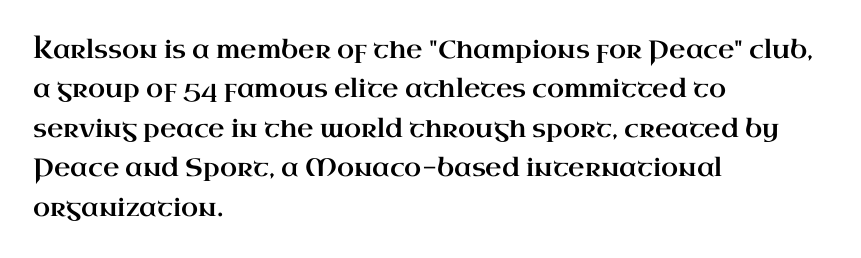
The image shows 25 px text type, upright; set left-aligned, normal line spacing (1.58x), normal letter spacing, not underlined.
